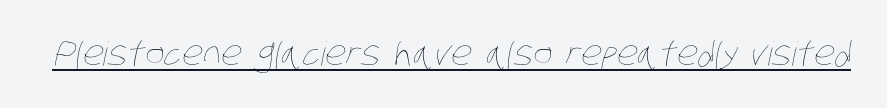
Each letter keeps its own natural width here, so spacing adapts to shape. Compared with typical body copy, the letter spacing here is the same. No letter is thick-stroked: the sample isn't bold. The string is rendered with underlining switched on.
